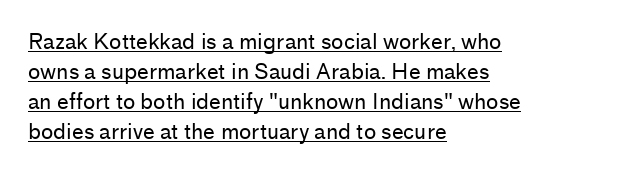
{"italic": "no", "bold": "no", "underline": "yes", "align": "left", "line_spacing": "normal", "line_spacing_ratio": 1.43, "letter_spacing": "normal", "letter_spacing_em": 0.0, "glyph_px": 21}
